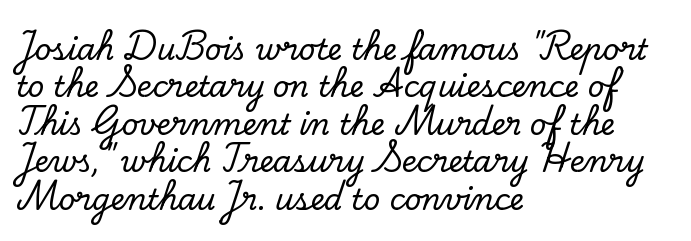
{"serif": "yes", "width": "normal", "stroke_contrast": "low", "x_height": "small", "monospaced": "no", "underline": "no", "align": "left", "line_spacing": "normal", "line_spacing_ratio": 1.29, "letter_spacing": "normal", "letter_spacing_em": 0.0, "glyph_px": 29}
